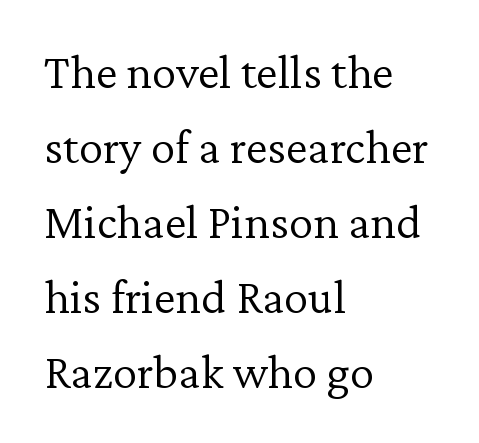
{"serif": "yes", "italic": "no", "bold": "no", "weight": "light", "width": "normal", "stroke_contrast": "low", "x_height": "medium", "monospaced": "no", "underline": "no", "align": "left", "line_spacing": "normal", "line_spacing_ratio": 1.53, "letter_spacing": "normal", "letter_spacing_em": 0.0, "glyph_px": 49}
